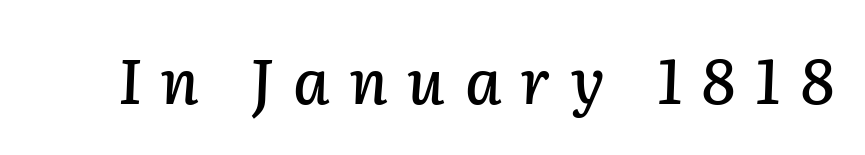
The image shows 62 px text type, italic (leaning right); set unusually wide letter spacing (+0.32 em), not underlined; low stroke contrast and a medium x-height.
